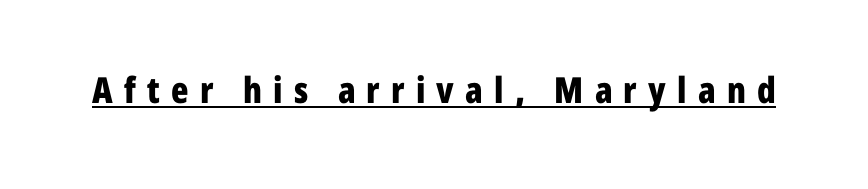
{"serif": "no", "italic": "no", "bold": "yes", "weight": "bold", "width": "condensed", "stroke_contrast": "low", "x_height": "medium", "monospaced": "no", "underline": "yes", "letter_spacing": "wide", "letter_spacing_em": 0.31, "glyph_px": 36}
